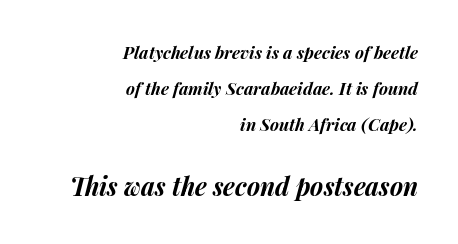
As a designer I'd log this as weight 700, bold. The more generous point size was reserved for the lower chunk. Is the type slanted? Yes — the strokes lean at a clear angle. The rendering uses a large line-height, opening up the rows. Typeset ragged left — the right edge is the straight one. Descenders are the only things crossing below the line.
